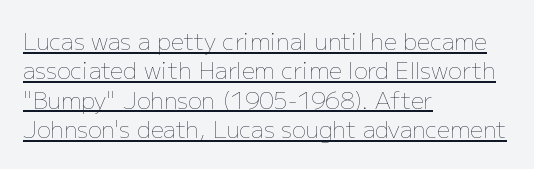
Underlined type. The rag falls on the right side of this text block. What stands out about the letter spacing? Nothing — it is the standard amount. How would I describe the line gaps? Plain and ordinary. The letters stand straight up with perfectly vertical stems. Each stroke keeps to a modest, everyday thickness or less.
